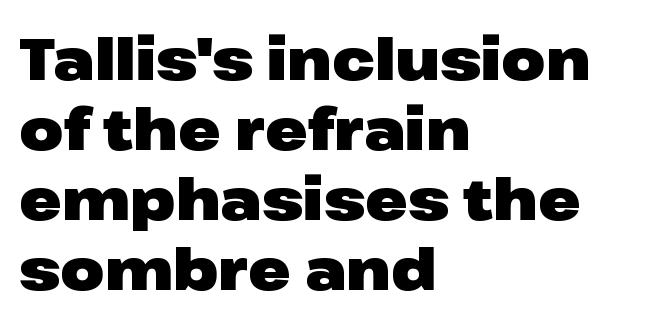
Characters remain perfectly vertical along every line. The space beneath each line is pristine and unruled. Glyph-to-glyph distance matches everyday printed text. The rag falls on the right side of this text block. Spacing verdict: proportional, widths tailored to each character.
